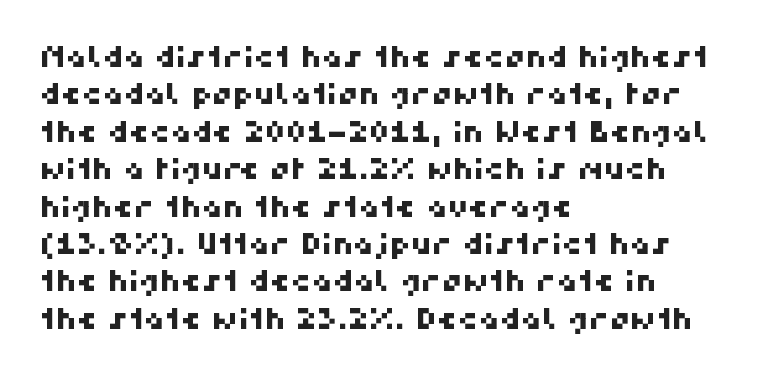
{"serif": "no", "width": "normal", "stroke_contrast": "high", "x_height": "medium", "monospaced": "no", "underline": "no", "align": "left", "line_spacing": "normal", "line_spacing_ratio": 1.29, "letter_spacing": "normal", "letter_spacing_em": 0.0, "glyph_px": 29}
